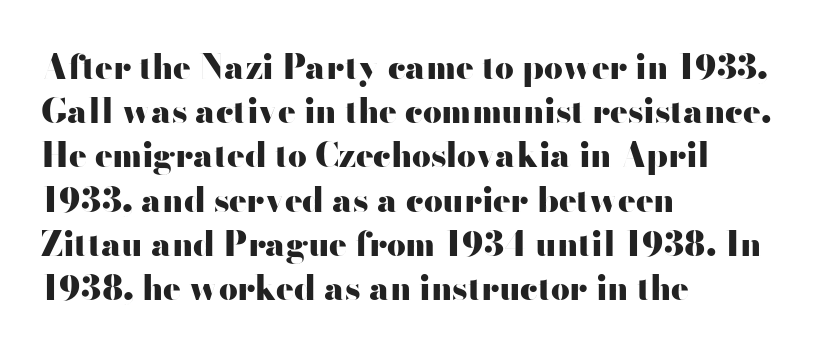
The image shows 33 px heavy, wide type, upright; set left-aligned, normal line spacing (1.34x), normal letter spacing, not underlined; high stroke contrast and a small x-height.
